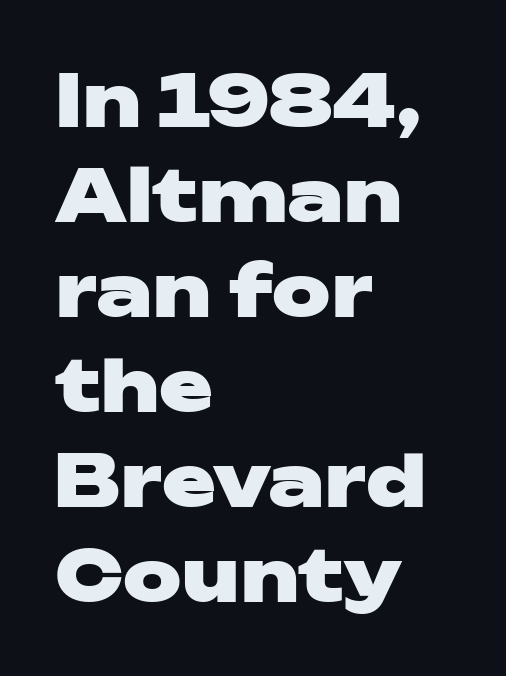
Stroke terminals: plain, sans-serif. Typeset ragged right — the left edge is the straight one. This is heavy type, rendered in bold. The passage shown is typed in a proportional face where columns would drift.
